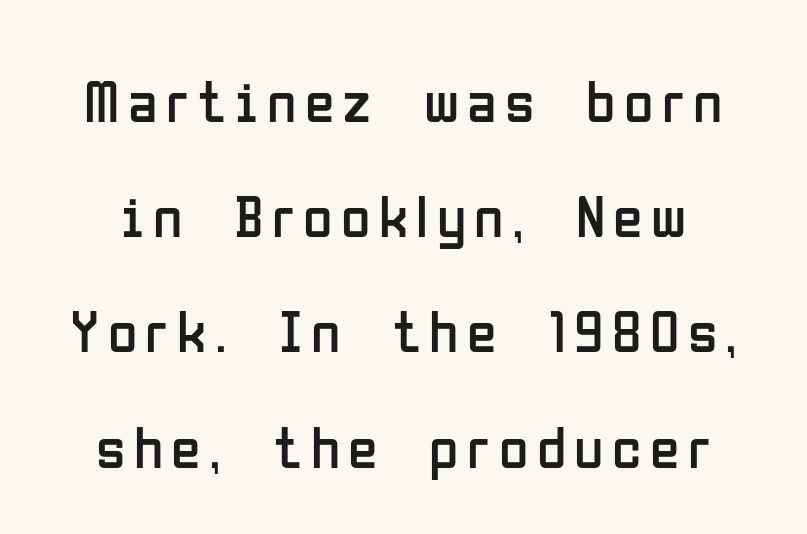
{"serif": "no", "italic": "no", "bold": "no", "weight": "regular", "width": "condensed", "stroke_contrast": "low", "x_height": "medium", "monospaced": "no", "underline": "no", "line_spacing": "loose", "line_spacing_ratio": 1.92, "glyph_px": 60}
